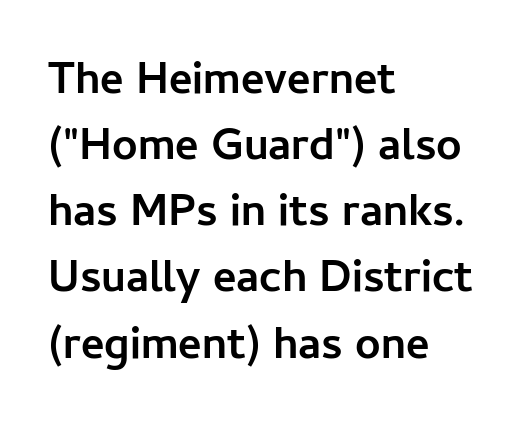
{"serif": "no", "italic": "no", "bold": "yes", "weight": "semibold", "width": "normal", "stroke_contrast": "low", "x_height": "medium", "monospaced": "no", "underline": "no", "align": "left", "line_spacing": "normal", "line_spacing_ratio": 1.47, "letter_spacing": "normal", "letter_spacing_em": 0.0, "glyph_px": 45}
